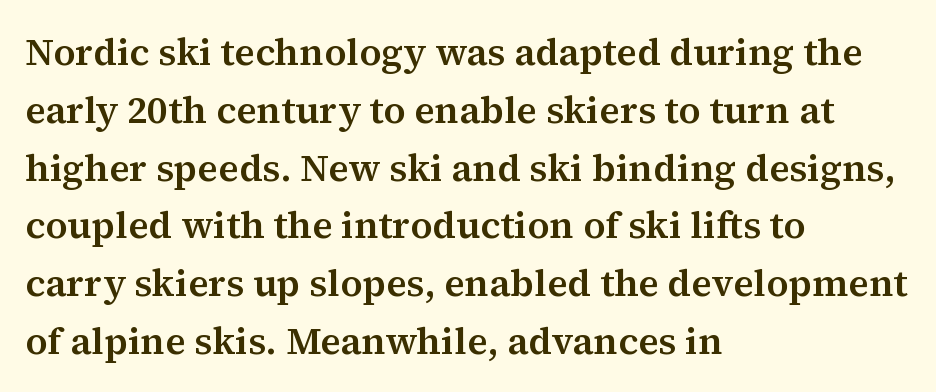
{"serif": "yes", "italic": "no", "width": "normal", "stroke_contrast": "medium", "x_height": "medium", "monospaced": "no", "underline": "no", "align": "left", "line_spacing": "normal", "line_spacing_ratio": 1.52, "letter_spacing": "normal", "letter_spacing_em": 0.0, "glyph_px": 38}
